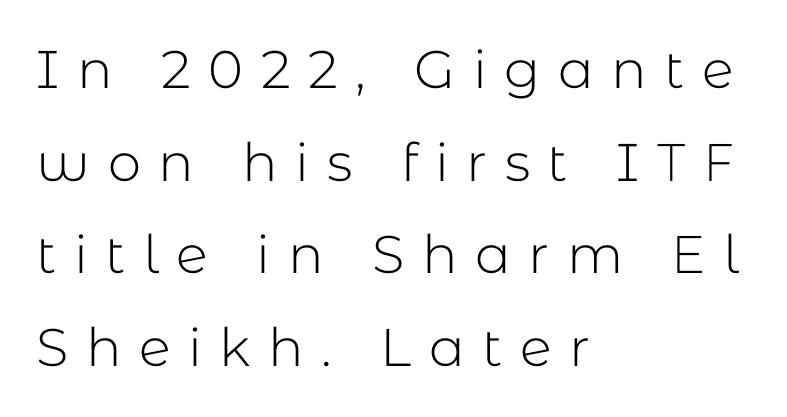
{"serif": "no", "italic": "no", "bold": "no", "weight": "light", "width": "normal", "stroke_contrast": "low", "x_height": "medium", "monospaced": "no", "underline": "no", "align": "left", "line_spacing_ratio": 1.75, "letter_spacing": "wide", "letter_spacing_em": 0.33, "glyph_px": 53}
